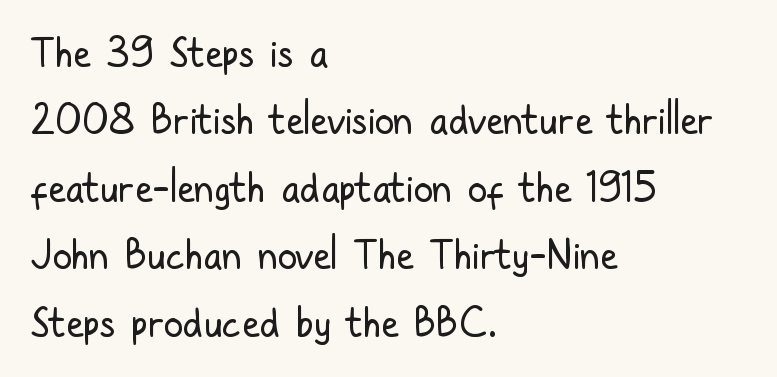
Q: Is the text bold? A: No.
Q: Is the text italic (slanted)? A: No, it is upright.
Q: Is the typeface a serif or a sans-serif typeface? A: Sans-serif.
Q: Is the text underlined? A: No.
Q: How is the paragraph aligned? A: Left-aligned.
Q: Is the spacing between letters normal or unusually wide? A: Normal.
Q: Width (condensed, normal, or wide)? A: Condensed.
Q: Stroke contrast? A: Low.
Q: x-height? A: Medium.
Q: Monospaced? A: No.
